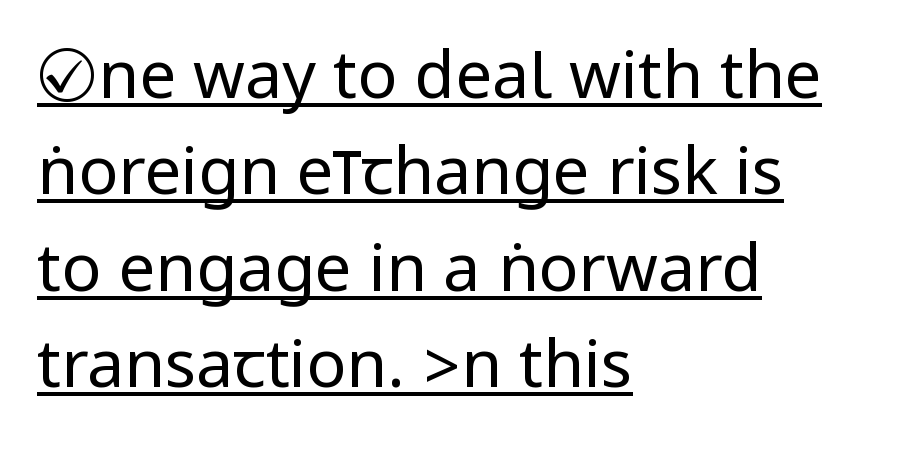
Q: Is the text bold? A: No.
Q: Is the text italic (slanted)? A: No, it is upright.
Q: Is the typeface a serif or a sans-serif typeface? A: Sans-serif.
Q: Is the text underlined? A: Yes.
Q: How is the paragraph aligned? A: Left-aligned.
Q: Is the spacing between letters normal or unusually wide? A: Normal.
Q: Is the spacing between lines tight, normal or loose? A: Normal.
Q: Width (condensed, normal, or wide)? A: Condensed.
Q: Stroke contrast? A: Low.
